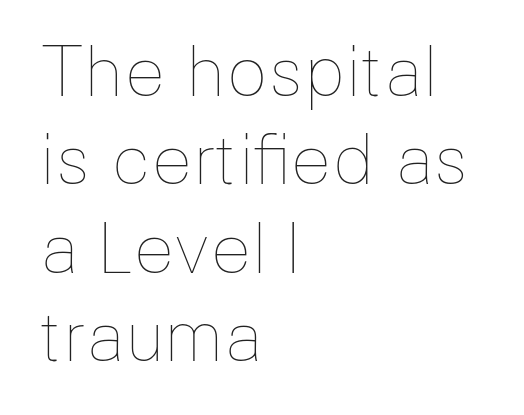
The passage shown is not bold in any degree. The area under the type is left untouched. This is roman type, the default non-slanted kind. There is no visible air inserted between adjacent glyphs. A typesetter would call this proportional, since set widths differ per character. The ragged edge is on the right, which tells us the setting is flush left.
